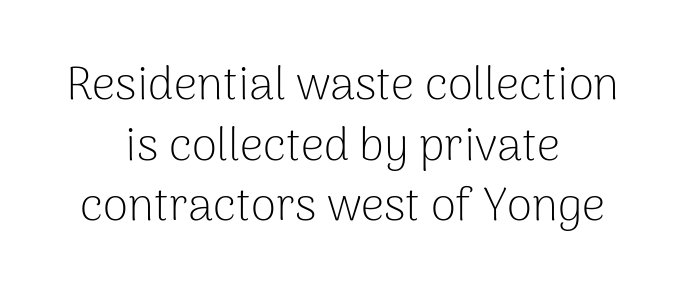
The image shows 46 px light sans-serif type, upright; set centered, normal line spacing (1.32x), normal letter spacing, not underlined; low stroke contrast and a medium x-height.
